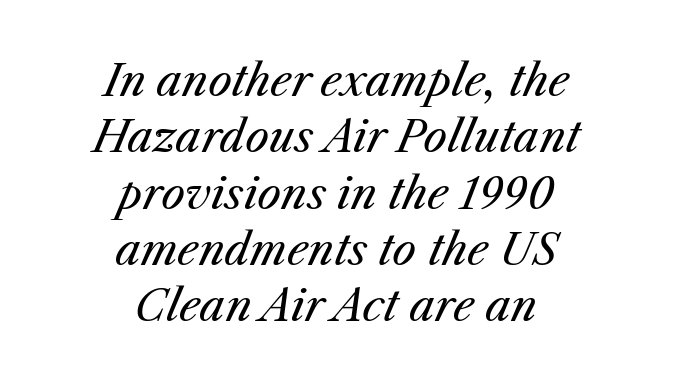
The image shows 42 px regular-weight type, italic (leaning right); set centered, normal line spacing (1.34x), normal letter spacing, not underlined; medium stroke contrast and a medium x-height.
